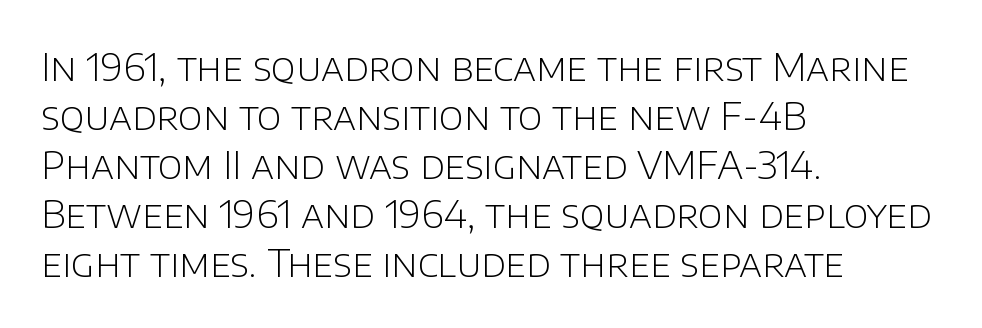
{"serif": "no", "italic": "no", "bold": "no", "weight": "light", "width": "normal", "stroke_contrast": "low", "x_height": "large", "monospaced": "no", "underline": "no", "align": "left", "line_spacing": "normal", "line_spacing_ratio": 1.29, "letter_spacing": "normal", "letter_spacing_em": 0.0, "glyph_px": 38}
